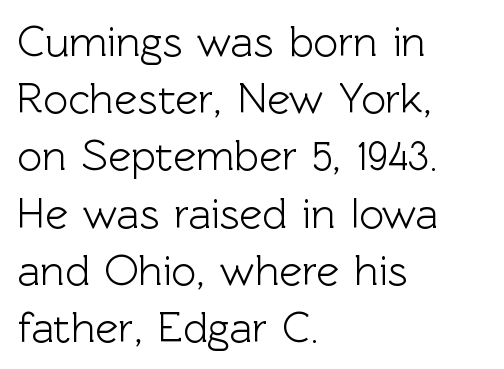
The image shows 43 px sans-serif type, upright; set left-aligned, normal line spacing (1.33x), normal letter spacing, not underlined; a medium x-height.
